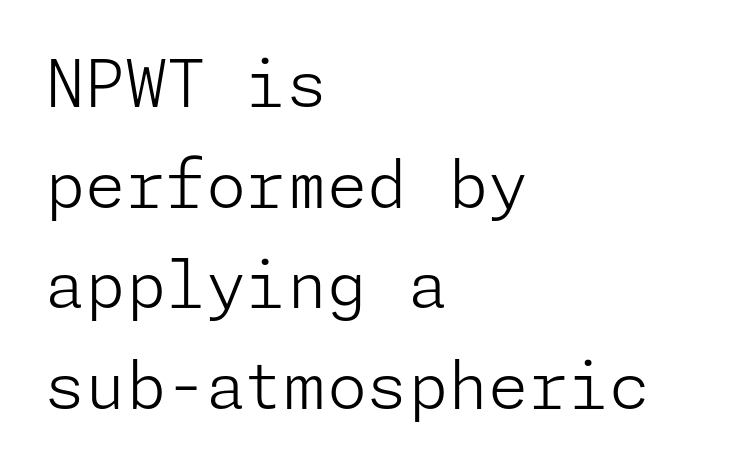
Q: Is the text bold? A: No.
Q: Is the text italic (slanted)? A: No, it is upright.
Q: Is the typeface a serif or a sans-serif typeface? A: Sans-serif.
Q: Is the text underlined? A: No.
Q: How is the paragraph aligned? A: Left-aligned.
Q: Is the spacing between letters normal or unusually wide? A: Normal.
Q: Is the spacing between lines tight, normal or loose? A: Normal.
Q: Width (condensed, normal, or wide)? A: Normal.
Q: Stroke contrast? A: Low.
Q: x-height? A: Medium.
